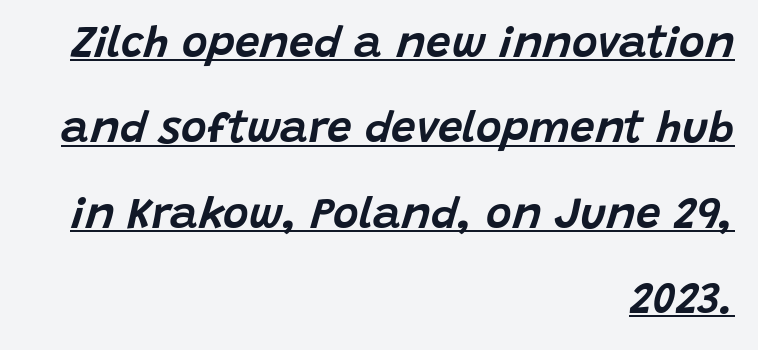
The image shows 44 px text type, italic (leaning right); set right-aligned, loose line spacing (1.94x), normal letter spacing, underlined; low stroke contrast and a large x-height.
